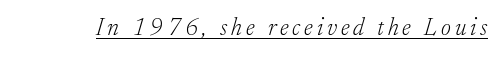
Check the space under the baseline: a stroke is drawn there. Weight class: somewhere from thin through regular. Rendered with sloped, italic letterforms.
